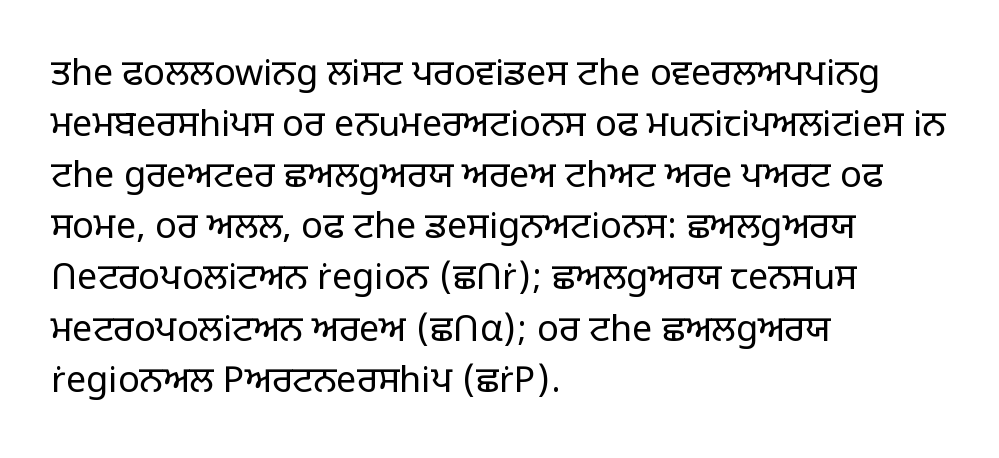
The rendering uses natural spacing where letterforms have individual widths. Unbolded letterforms with no extra heft. Does the type have serifs? No, each stem ends abruptly. You can tell it's not italic because the verticals are truly vertical. Quick note: interline space is typical.
